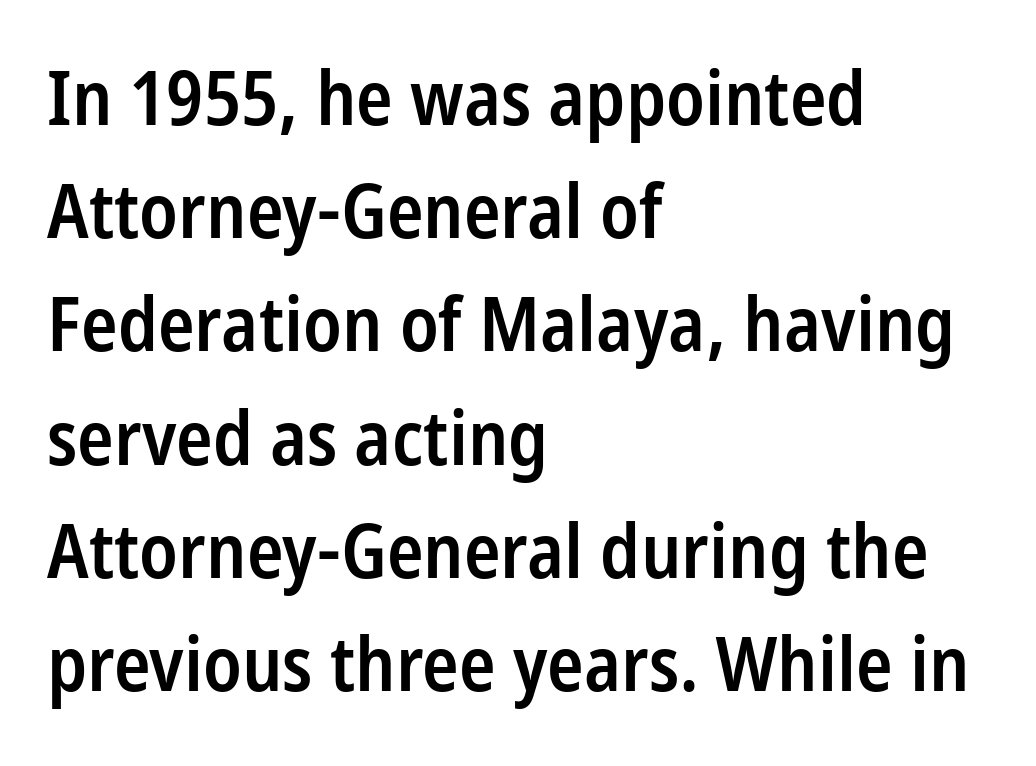
Q: Is the text bold? A: Semi-bold.
Q: Is the text italic (slanted)? A: No, it is upright.
Q: Is the typeface a serif or a sans-serif typeface? A: Sans-serif.
Q: Is the text underlined? A: No.
Q: How is the paragraph aligned? A: Left-aligned.
Q: Is the spacing between letters normal or unusually wide? A: Normal.
Q: Is the spacing between lines tight, normal or loose? A: Normal.
Q: Width (condensed, normal, or wide)? A: Condensed.
Q: Stroke contrast? A: Low.
Q: x-height? A: Medium.
Q: Monospaced? A: No.
